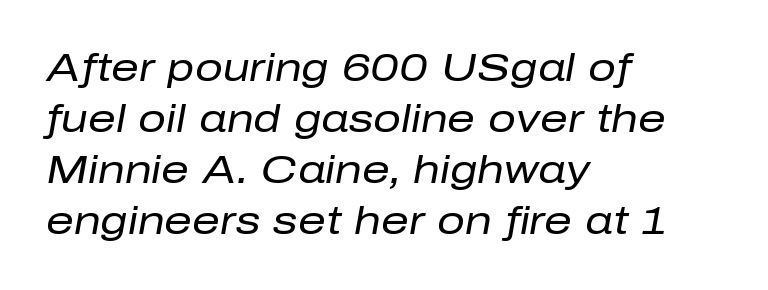
Q: Is the text bold? A: No.
Q: Is the text italic (slanted)? A: Yes, it leans right by about 10 degrees.
Q: Is the text underlined? A: No.
Q: How is the paragraph aligned? A: Left-aligned.
Q: Is the spacing between letters normal or unusually wide? A: Normal.
Q: Is the spacing between lines tight, normal or loose? A: Normal.
Q: Width (condensed, normal, or wide)? A: Normal.
Q: Stroke contrast? A: Low.
Q: x-height? A: Medium.
Q: Monospaced? A: No.
